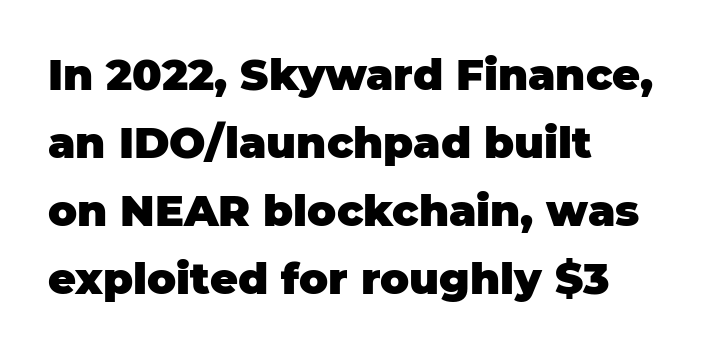
The image shows 43 px heavy sans-serif type, upright; set left-aligned, normal line spacing (1.58x), normal letter spacing, not underlined; low stroke contrast and a large x-height.
